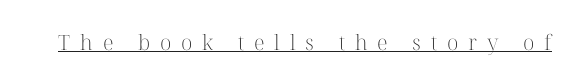
The image shows 21 px text type, upright; set unusually wide letter spacing (+0.47 em), underlined.
